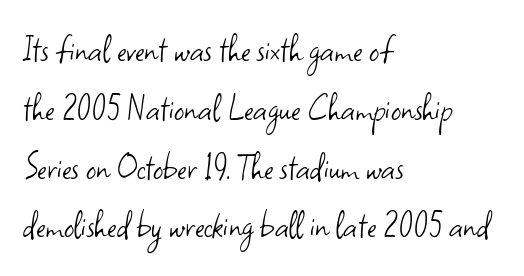
Q: Is the text bold? A: No.
Q: Is the text italic (slanted)? A: Yes.
Q: Is the typeface a serif or a sans-serif typeface? A: Sans-serif.
Q: Is the text underlined? A: No.
Q: How is the paragraph aligned? A: Left-aligned.
Q: Is the spacing between letters normal or unusually wide? A: Normal.
Q: Is the spacing between lines tight, normal or loose? A: Normal.
Q: Width (condensed, normal, or wide)? A: Normal.
Q: Stroke contrast? A: Low.
Q: x-height? A: Small.
Q: Monospaced? A: No.
